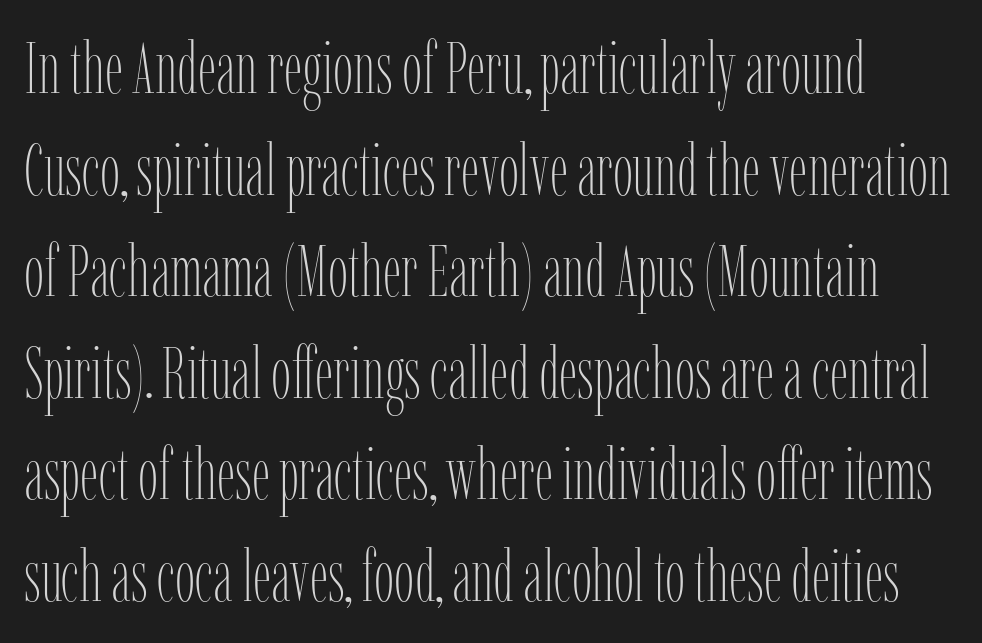
{"italic": "no", "bold": "no", "weight": "thin", "width": "condensed", "stroke_contrast": "low", "x_height": "medium", "monospaced": "no", "underline": "no", "line_spacing": "normal", "line_spacing_ratio": 1.41, "letter_spacing": "normal", "letter_spacing_em": 0.0, "glyph_px": 72}
